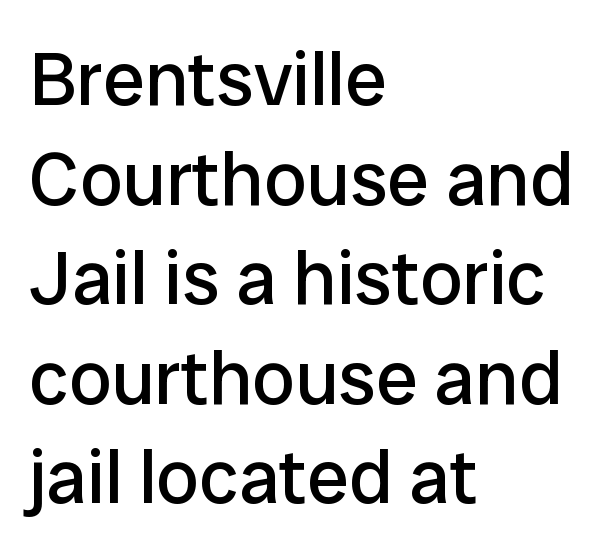
Varying glyph widths throughout — classic text-font behaviour. The letterforms sit at book weight or below. Vertical spacing — default. Line starts are locked; line ends wander. The gaps between neighbouring characters are ordinary and unremarkable.
